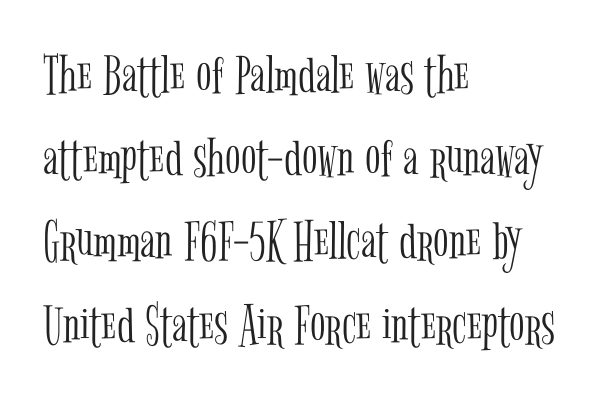
Q: Is the text bold? A: No.
Q: Is the text italic (slanted)? A: No, it is upright.
Q: Is the typeface a serif or a sans-serif typeface? A: Serif.
Q: Is the text underlined? A: No.
Q: How is the paragraph aligned? A: Left-aligned.
Q: Is the spacing between letters normal or unusually wide? A: Normal.
Q: Is the spacing between lines tight, normal or loose? A: Normal.
Q: Width (condensed, normal, or wide)? A: Condensed.
Q: Stroke contrast? A: Low.
Q: x-height? A: Medium.
Q: Monospaced? A: No.
